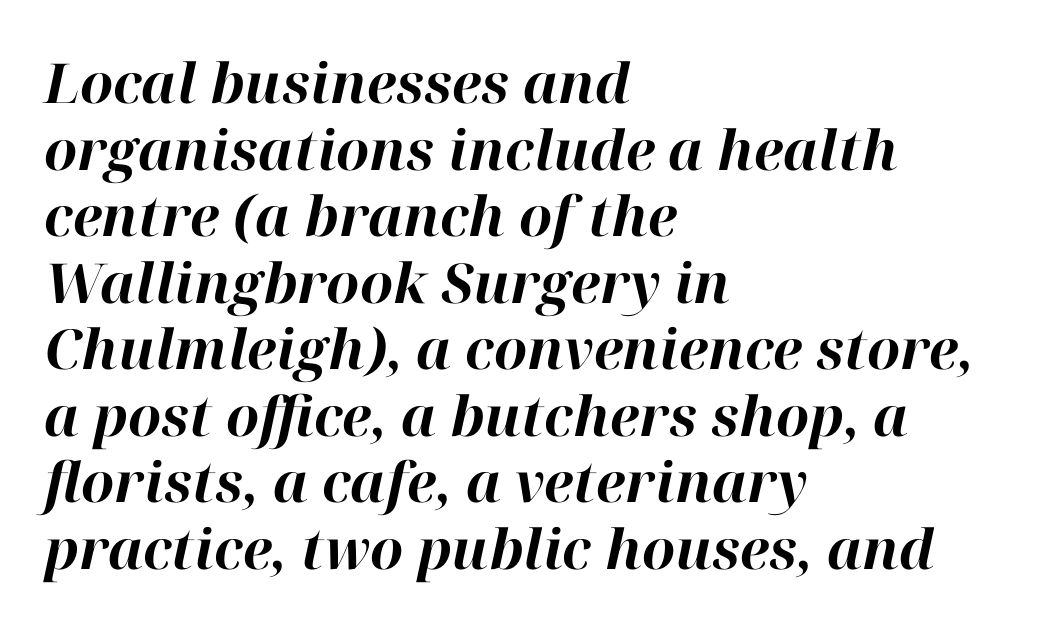
Q: Is the text bold? A: Yes.
Q: Is the text italic (slanted)? A: Yes, it leans right by about 12 degrees.
Q: Is the text underlined? A: No.
Q: How is the paragraph aligned? A: Left-aligned.
Q: Is the spacing between letters normal or unusually wide? A: Normal.
Q: Width (condensed, normal, or wide)? A: Normal.
Q: Stroke contrast? A: High.
Q: x-height? A: Medium.
Q: Monospaced? A: No.
